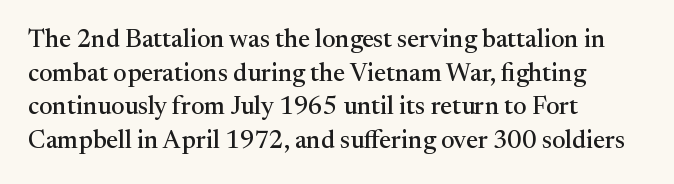
Caption: multi-line text, flush left, ragged right. The font's upright variant was chosen for this text. What stands out about the letter spacing? Nothing — it is the standard amount. Has an underline been added? It has not. This block has exactly the height ordinary leading produces.
